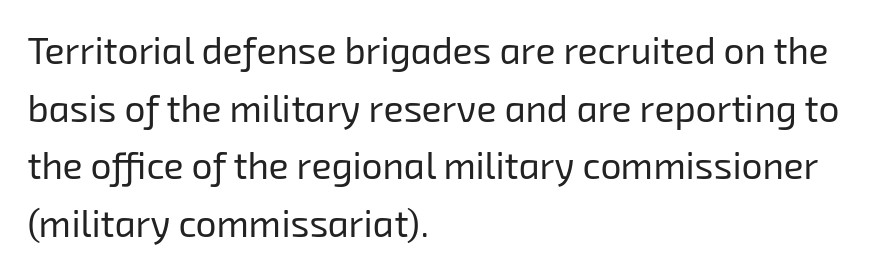
{"serif": "no", "bold": "no", "weight": "regular", "width": "normal", "stroke_contrast": "low", "x_height": "medium", "monospaced": "no", "underline": "no", "align": "left", "line_spacing": "normal", "line_spacing_ratio": 1.56, "letter_spacing": "normal", "letter_spacing_em": 0.0, "glyph_px": 37}
